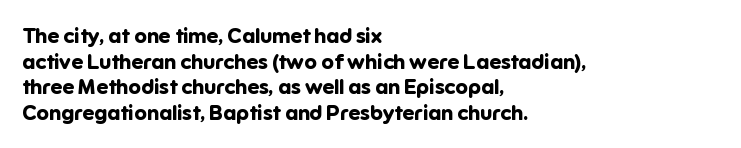
Is there any slant? The stems are plumb. The zone under the glyphs is completely vacant. Caption: bold face, heavy strokes. Each word holds together tightly as a unit, with standard inter-letter gaps. Does the copy run flush right? No — it runs flush left.
